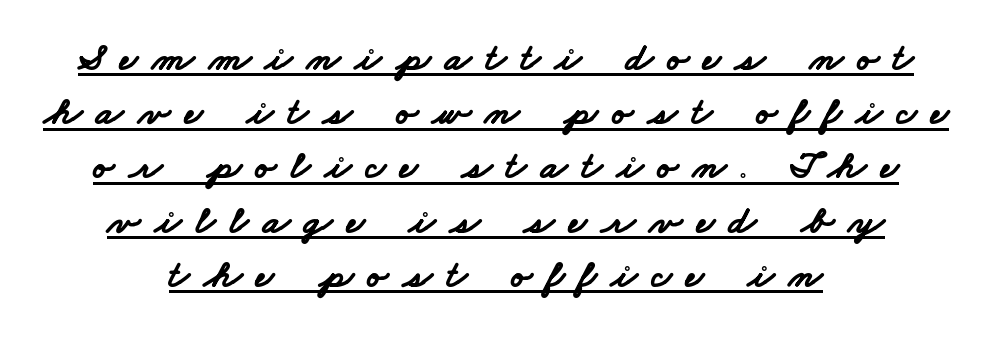
Q: Is the text bold? A: Yes.
Q: Is the typeface a serif or a sans-serif typeface? A: Sans-serif.
Q: Is the text underlined? A: Yes.
Q: How is the paragraph aligned? A: Centered.
Q: Is the spacing between letters normal or unusually wide? A: Unusually wide.
Q: Is the spacing between lines tight, normal or loose? A: Normal.
Q: Width (condensed, normal, or wide)? A: Wide.
Q: Stroke contrast? A: Low.
Q: x-height? A: Small.
Q: Monospaced? A: No.
